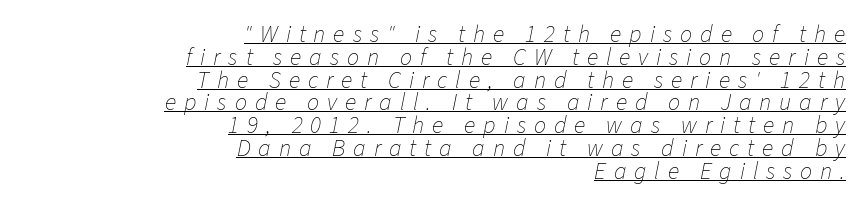
Vertical spacing — tight. Where is the straight margin? On the right. The face used here appears with an underline applied. Substantial extra tracking has been applied to these lines. Every character sits at an angle, as italics do. Bold? No — there's no thickening of the strokes.
